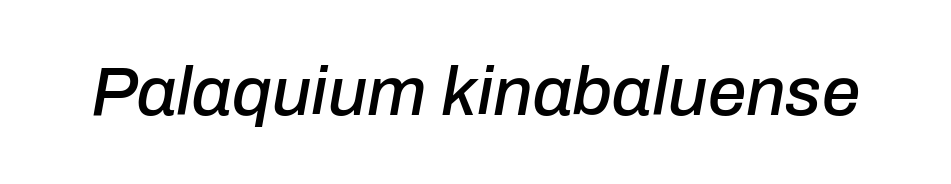
The image shows 69 px text type, italic (leaning right); set normal letter spacing, not underlined; low stroke contrast and a medium x-height.
